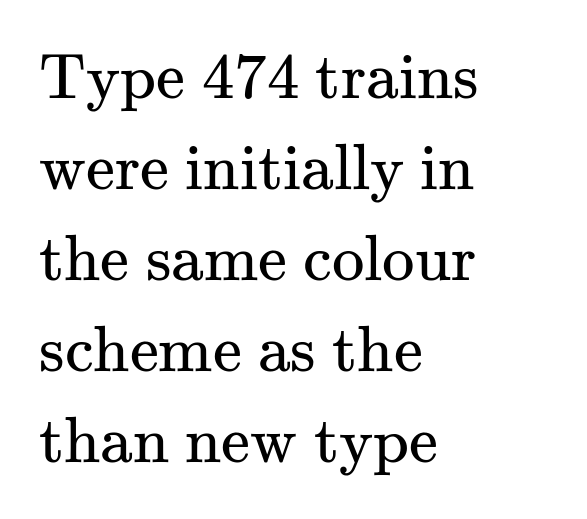
Q: Is the text bold? A: No.
Q: Is the text italic (slanted)? A: No, it is upright.
Q: Is the typeface a serif or a sans-serif typeface? A: Serif.
Q: Is the text underlined? A: No.
Q: How is the paragraph aligned? A: Left-aligned.
Q: Is the spacing between letters normal or unusually wide? A: Normal.
Q: Is the spacing between lines tight, normal or loose? A: Normal.
Q: Width (condensed, normal, or wide)? A: Normal.
Q: Stroke contrast? A: Medium.
Q: x-height? A: Small.
Q: Monospaced? A: No.
